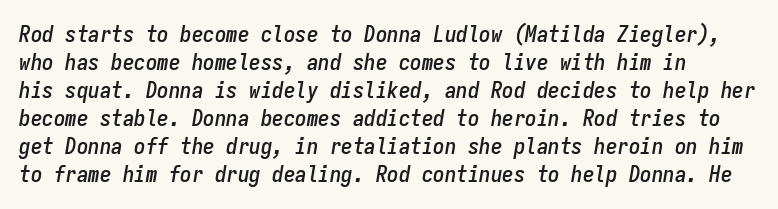
The image shows 23 px text type, italic (leaning right); set line spacing 1.22x, normal letter spacing, not underlined.
